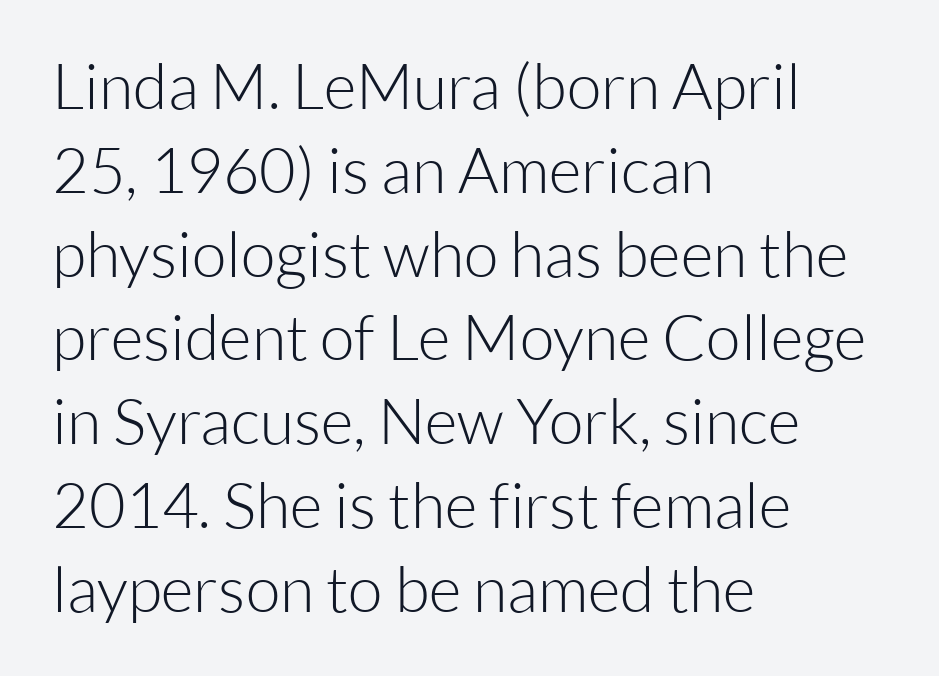
The image shows 63 px light sans-serif type, upright; set left-aligned, normal line spacing (1.33x), normal letter spacing, not underlined; low stroke contrast and a medium x-height.
